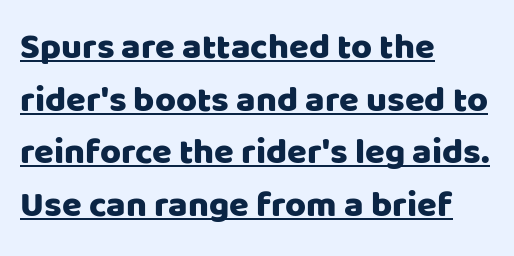
The image shows 36 px sans-serif type, upright; set left-aligned, normal line spacing (1.46x), normal letter spacing, underlined; low stroke contrast and a large x-height.
